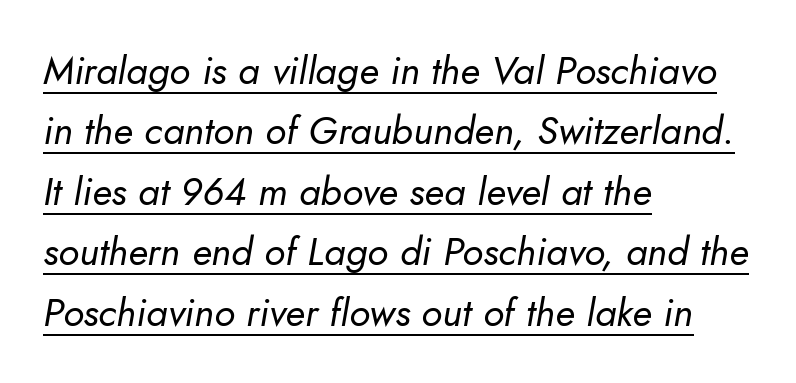
Q: Is the text bold? A: No.
Q: Is the text italic (slanted)? A: Yes, it leans right by about 10 degrees.
Q: Is the text underlined? A: Yes.
Q: How is the paragraph aligned? A: Left-aligned.
Q: Is the spacing between letters normal or unusually wide? A: Normal.
Q: Is the spacing between lines tight, normal or loose? A: Normal.
Q: Width (condensed, normal, or wide)? A: Normal.
Q: Stroke contrast? A: Low.
Q: x-height? A: Small.
Q: Monospaced? A: No.
